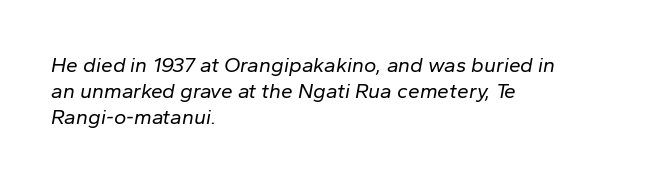
When letters slant like this, we call the style italic. Layout note: lines flush left. A typesetter would call this zero additional tracking. The cut favours lightness, reaching ordinary text weight at its darkest. The passage shown is not underscored anywhere.
